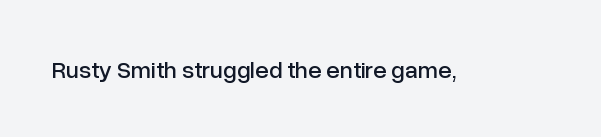
The image shows 24 px text type, upright; set normal letter spacing, not underlined.
